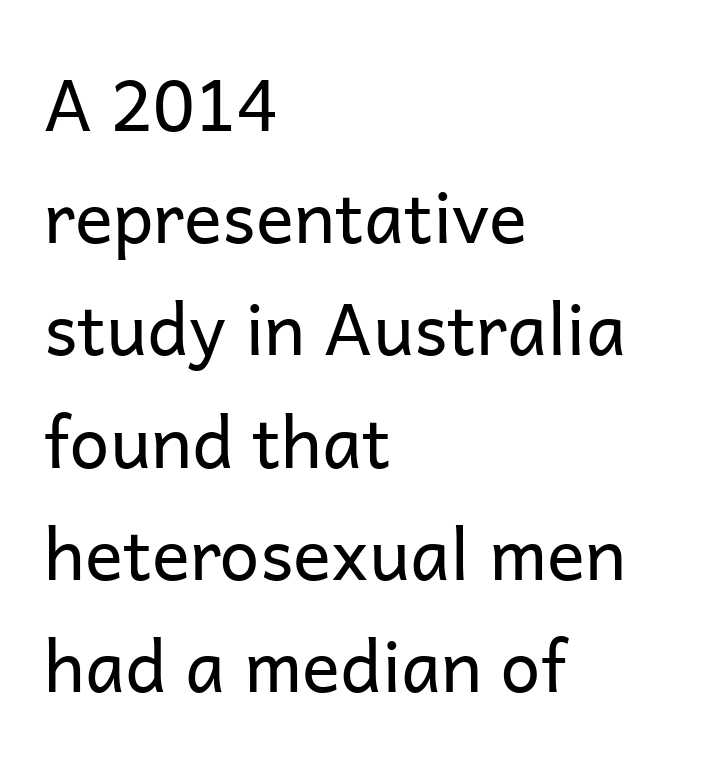
Q: Is the text bold? A: No.
Q: Is the text italic (slanted)? A: No, it is upright.
Q: Is the typeface a serif or a sans-serif typeface? A: Sans-serif.
Q: Is the text underlined? A: No.
Q: How is the paragraph aligned? A: Left-aligned.
Q: Is the spacing between letters normal or unusually wide? A: Normal.
Q: Is the spacing between lines tight, normal or loose? A: Normal.
Q: Width (condensed, normal, or wide)? A: Normal.
Q: Stroke contrast? A: Low.
Q: x-height? A: Medium.
Q: Monospaced? A: No.
